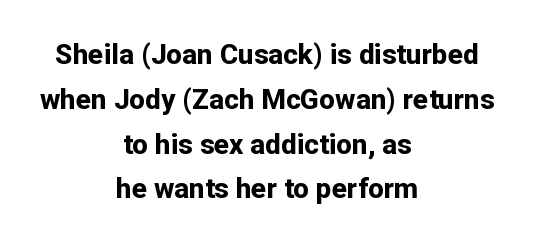
The image shows 28 px bold sans-serif type, upright; set centered, normal line spacing (1.6x), normal letter spacing, not underlined; low stroke contrast and a medium x-height.
